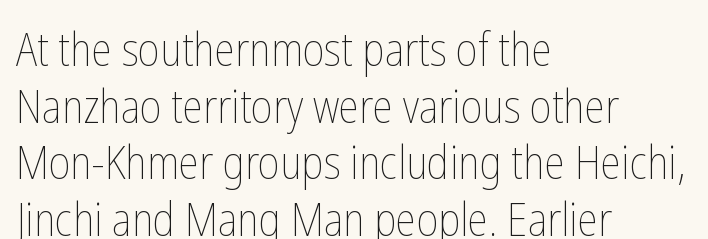
Proportional: the letters do not fall into vertical columns. Compared with typical body copy, the letter spacing here is the same. Quick note: not italic, upright. Rule under the text: the space is simply empty. Caption: face not bold, strokes unweighted.
